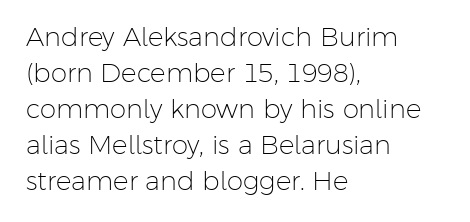
The image shows 26 px text type, upright; set left-aligned, normal line spacing (1.38x), normal letter spacing, not underlined.
